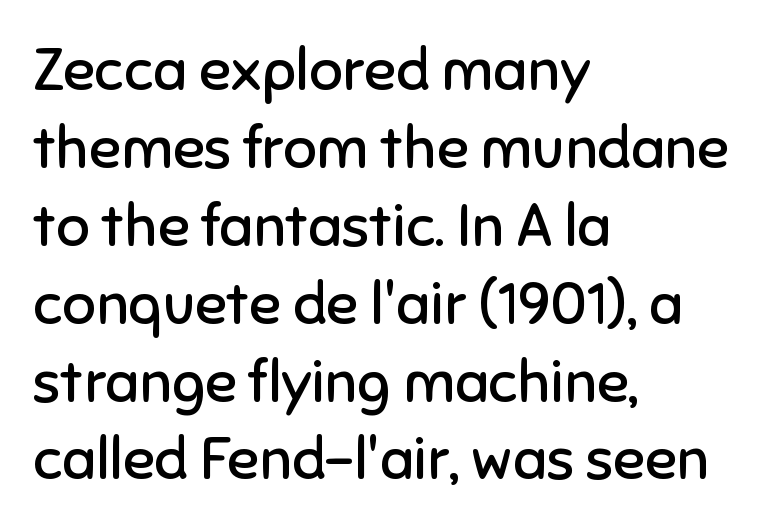
The image shows 59 px regular-weight sans-serif type, upright; set left-aligned, normal line spacing (1.32x), normal letter spacing, not underlined; low stroke contrast and a medium x-height.
